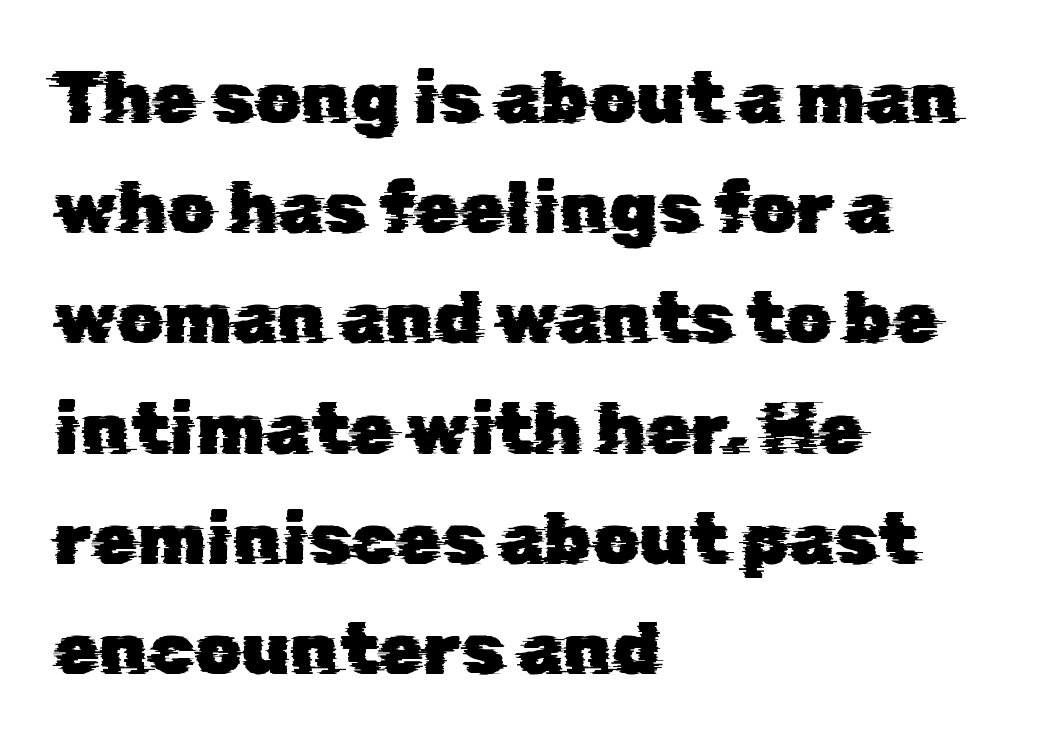
Regarding serifs, this sample does without them. The setting favours the left margin, as ordinary paragraphs usually do. Students, observe: this is what conventionally led text looks like. Here the glyphs are tracked normally, forming tight word shapes. Do the characters align in a grid? No, the font is proportional. Check the space under the baseline: it is left empty.
